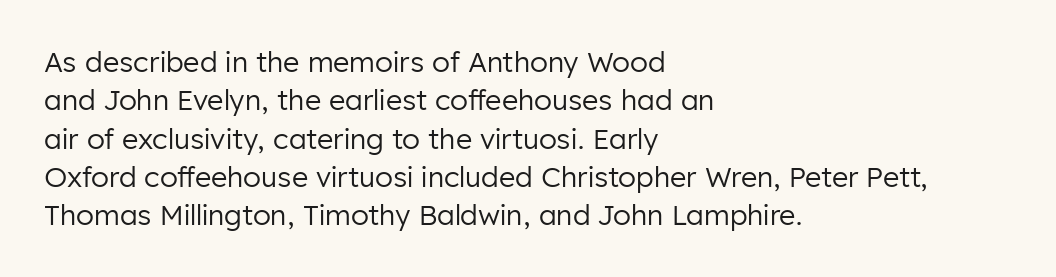
The image shows 28 px regular-weight sans-serif type, upright; set left-aligned, normal line spacing (1.37x), normal letter spacing, not underlined; low stroke contrast and a medium x-height.
